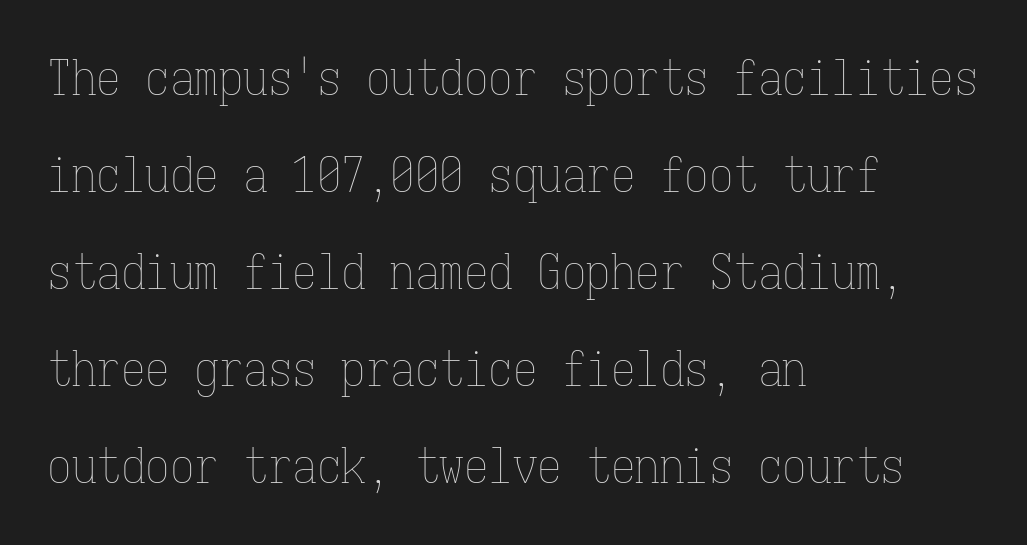
Q: Is the text bold? A: No.
Q: Is the text italic (slanted)? A: No, it is upright.
Q: Is the text underlined? A: No.
Q: How is the paragraph aligned? A: Left-aligned.
Q: Is the spacing between letters normal or unusually wide? A: Normal.
Q: Is the spacing between lines tight, normal or loose? A: Loose.
Q: Width (condensed, normal, or wide)? A: Condensed.
Q: Stroke contrast? A: Low.
Q: x-height? A: Medium.
Q: Monospaced? A: Yes.
